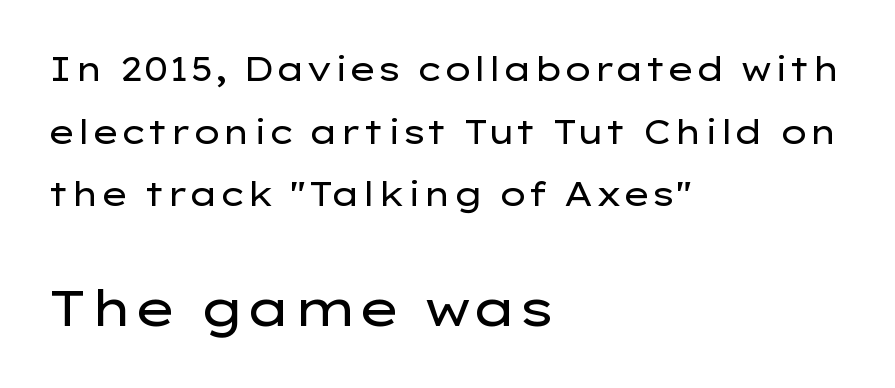
Q: Is the text bold? A: No.
Q: Is the text italic (slanted)? A: No, it is upright.
Q: Is the typeface a serif or a sans-serif typeface? A: Sans-serif.
Q: Is the text underlined? A: No.
Q: How is the paragraph aligned? A: Left-aligned.
Q: Is the spacing between letters normal or unusually wide? A: Normal.
Q: Is the spacing between lines tight, normal or loose? A: Loose.
Q: Which block of text is set in a larger size, the first (top) or the second (bottom)? A: The second (bottom) one.
Q: Width (condensed, normal, or wide)? A: Wide.
Q: Stroke contrast? A: Low.
Q: x-height? A: Medium.
Q: Monospaced? A: No.
